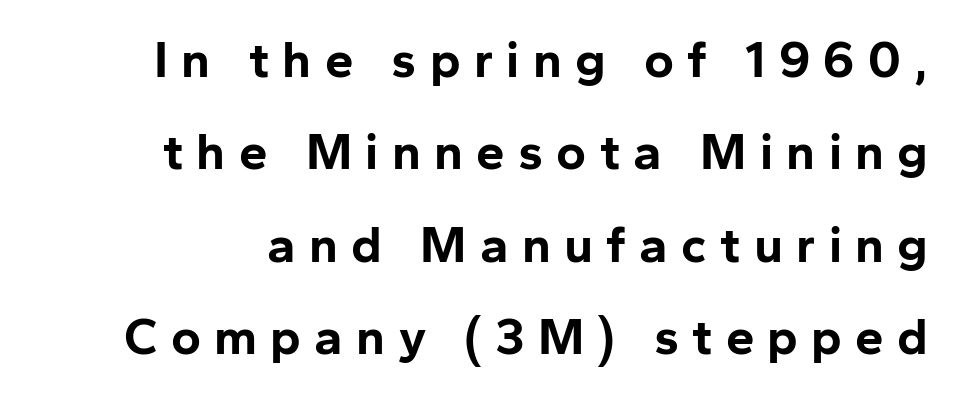
{"serif": "no", "italic": "no", "bold": "yes", "weight": "bold", "width": "normal", "stroke_contrast": "low", "x_height": "medium", "monospaced": "no", "underline": "no", "line_spacing_ratio": 1.81, "letter_spacing": "wide", "letter_spacing_em": 0.26, "glyph_px": 51}
